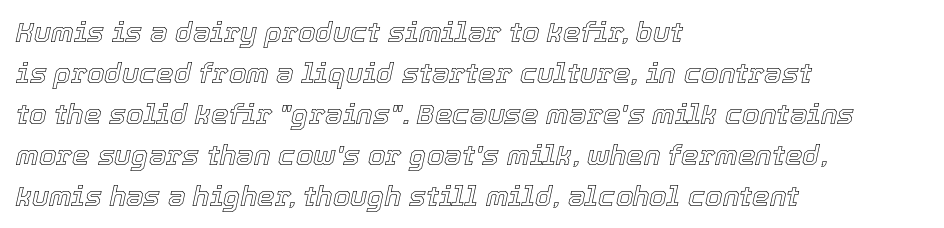
The image shows 28 px text type, italic (leaning right); set left-aligned, normal line spacing (1.46x), normal letter spacing, not underlined; a medium x-height.
